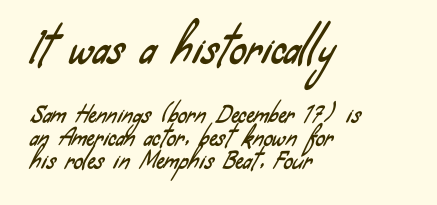
The image shows 41 px condensed sans-serif type; set left-aligned, tight line spacing (0.99x), normal letter spacing, not underlined; the first (top) block is 1.78x larger; low stroke contrast and a small x-height.
